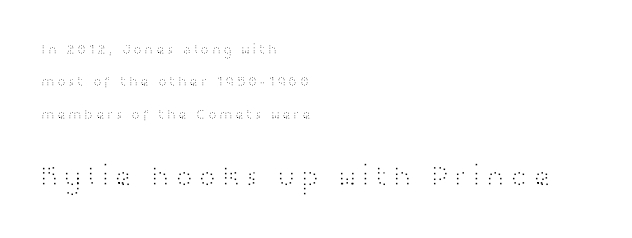
The image shows 29 px light, wide sans-serif type, upright; set left-aligned, loose line spacing (2.31x), not underlined; the second (bottom) block is 2.07x larger; high stroke contrast and a medium x-height.
